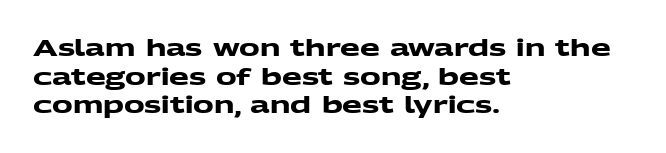
The image shows 23 px bold type; set left-aligned, line spacing 1.24x, normal letter spacing, not underlined.
